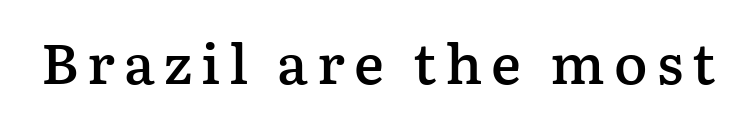
The image shows 56 px semibold serif type, upright; set not underlined; low stroke contrast and a medium x-height.
